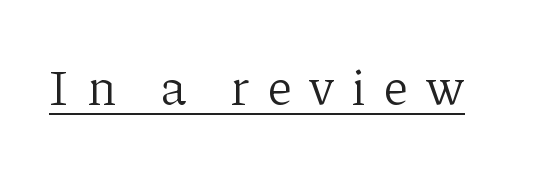
Q: Is the text bold? A: No.
Q: Is the text italic (slanted)? A: No, it is upright.
Q: Is the typeface a serif or a sans-serif typeface? A: Serif.
Q: Is the text underlined? A: Yes.
Q: Is the spacing between letters normal or unusually wide? A: Unusually wide.
Q: Width (condensed, normal, or wide)? A: Normal.
Q: Stroke contrast? A: Low.
Q: x-height? A: Medium.
Q: Monospaced? A: No.
